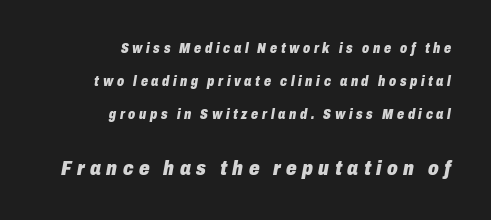
{"italic": "yes", "lean": "right", "slant_degrees": 10, "bold": "yes", "underline": "no", "align": "right", "line_spacing": "loose", "line_spacing_ratio": 2.36, "letter_spacing": "wide", "letter_spacing_em": 0.26, "larger_block": "second", "size_ratio": 1.5, "glyph_px": 21}
